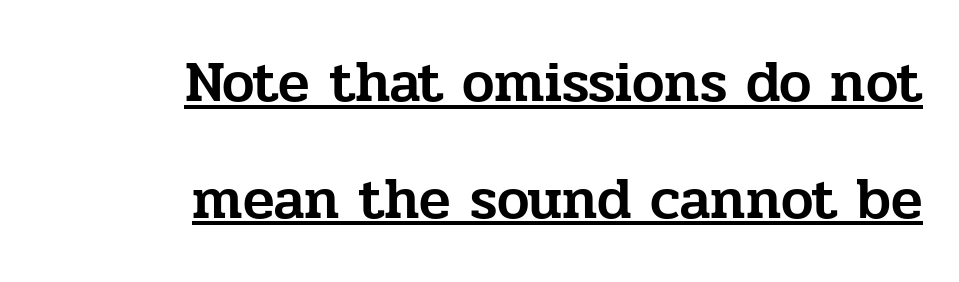
{"serif": "yes", "italic": "no", "width": "normal", "stroke_contrast": "low", "x_height": "medium", "monospaced": "no", "underline": "yes", "align": "right", "line_spacing": "loose", "line_spacing_ratio": 2.01, "letter_spacing": "normal", "letter_spacing_em": 0.0, "glyph_px": 58}
